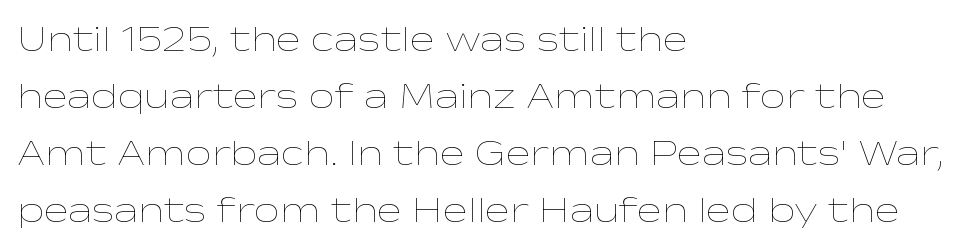
These lines are rendered in a variable-pitch font. The horizontal fit of the characters is conventional and even. Evenly set lines give the paragraph a standard silhouette. These lines were composed using upright roman letters.
